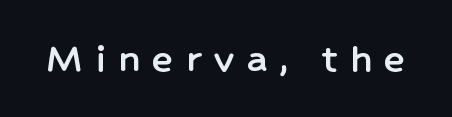
The image shows 44 px sans-serif type, upright; set unusually wide letter spacing (+0.28 em), not underlined; low stroke contrast and a medium x-height.
